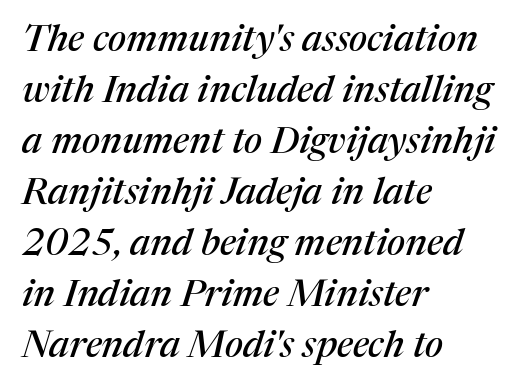
{"serif": "yes", "italic": "yes", "lean": "right", "slant_degrees": 17, "width": "normal", "stroke_contrast": "medium", "x_height": "medium", "monospaced": "no", "underline": "no", "align": "left", "line_spacing": "normal", "line_spacing_ratio": 1.38, "letter_spacing": "normal", "letter_spacing_em": 0.0, "glyph_px": 37}
